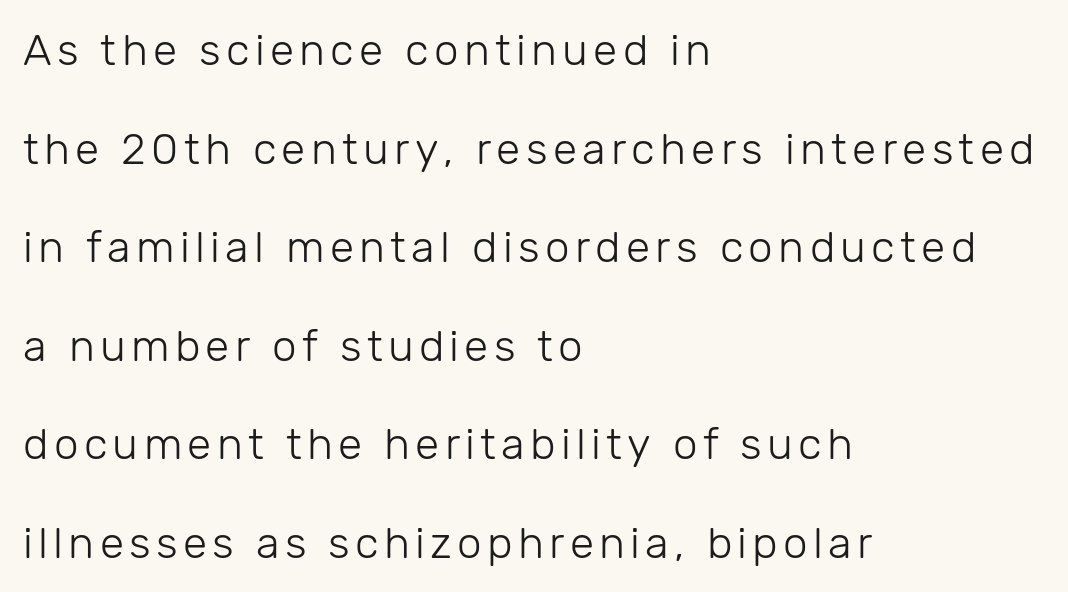
One glance says open: line gaps are wider than usual. The paragraph has a hard left edge and a soft right edge. These lines are rendered in a variable-pitch font. The typeface has the unassuming heft of standard copy or less.
